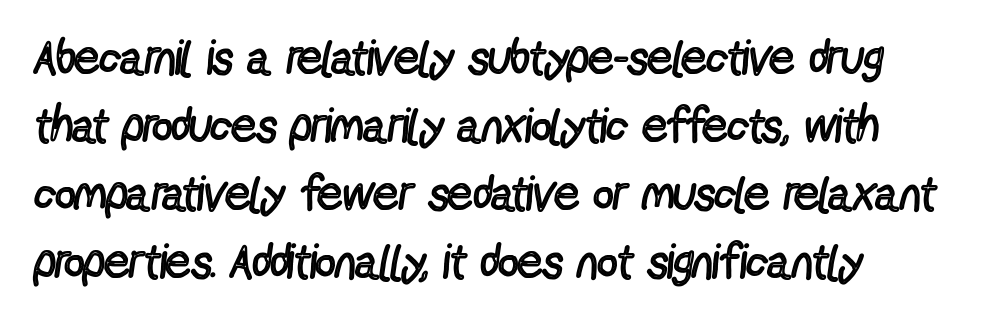
The image shows 49 px regular-weight, condensed sans-serif type; set left-aligned, normal line spacing (1.39x), normal letter spacing, not underlined; a medium x-height.
